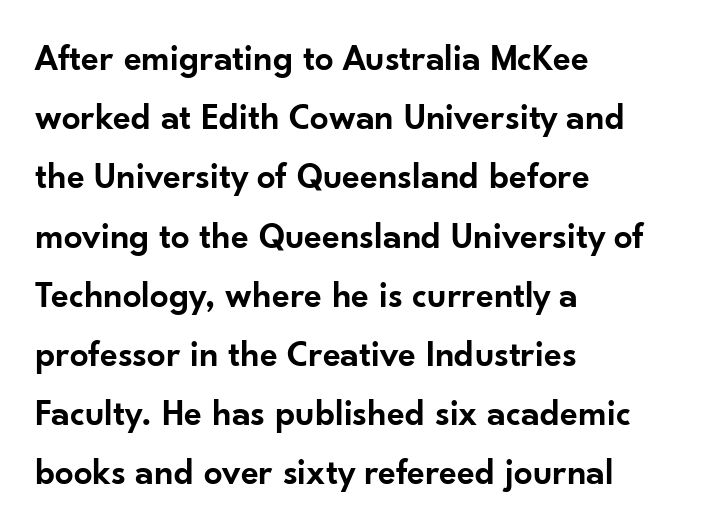
Vertical strokes here are truly vertical. This sample uses plain, unmodified letter spacing. Casual observation: everything's shoved over to the left. These lines carry some extra weight — a demibold, not a full bold.
